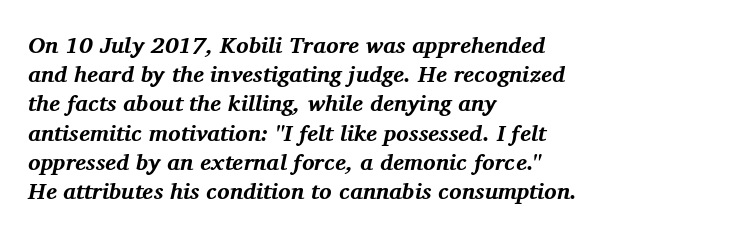
Q: Is the text bold? A: Yes.
Q: Is the text italic (slanted)? A: Yes, it leans right by about 11 degrees.
Q: Is the text underlined? A: No.
Q: How is the paragraph aligned? A: Left-aligned.
Q: Is the spacing between letters normal or unusually wide? A: Normal.
Q: Is the spacing between lines tight, normal or loose? A: Normal.
